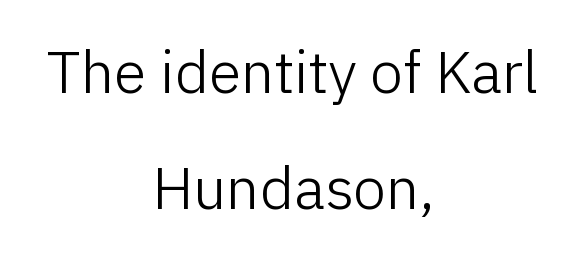
{"serif": "no", "italic": "no", "bold": "no", "weight": "light", "width": "normal", "stroke_contrast": "low", "x_height": "medium", "monospaced": "no", "underline": "no", "align": "center", "line_spacing": "loose", "line_spacing_ratio": 1.97, "letter_spacing": "normal", "letter_spacing_em": 0.0, "glyph_px": 59}
